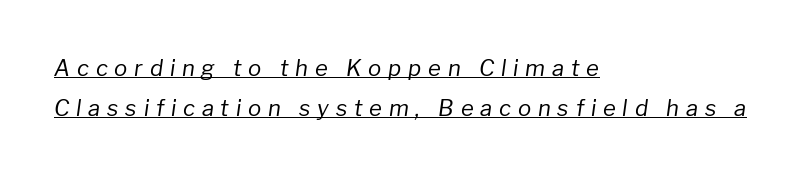
Q: Is the text bold? A: No.
Q: Is the text italic (slanted)? A: Yes, it leans right by about 8 degrees.
Q: Is the text underlined? A: Yes.
Q: How is the paragraph aligned? A: Left-aligned.
Q: Is the spacing between letters normal or unusually wide? A: Unusually wide.
